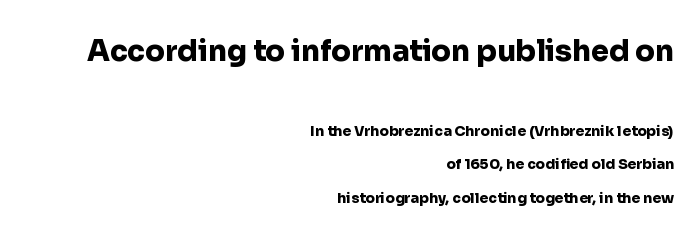
{"serif": "no", "italic": "no", "bold": "yes", "weight": "heavy", "width": "normal", "stroke_contrast": "low", "x_height": "medium", "monospaced": "no", "underline": "no", "align": "right", "line_spacing": "loose", "line_spacing_ratio": 2.4, "letter_spacing": "normal", "letter_spacing_em": 0.0, "larger_block": "first", "size_ratio": 2.07, "glyph_px": 29}
